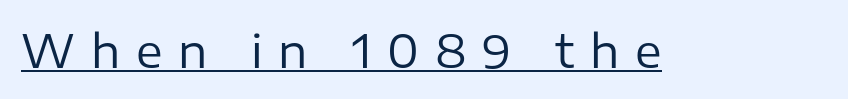
Q: Is the text bold? A: No.
Q: Is the text italic (slanted)? A: No, it is upright.
Q: Is the typeface a serif or a sans-serif typeface? A: Sans-serif.
Q: Is the text underlined? A: Yes.
Q: Is the spacing between letters normal or unusually wide? A: Unusually wide.
Q: Width (condensed, normal, or wide)? A: Normal.
Q: Stroke contrast? A: Low.
Q: x-height? A: Medium.
Q: Monospaced? A: No.
